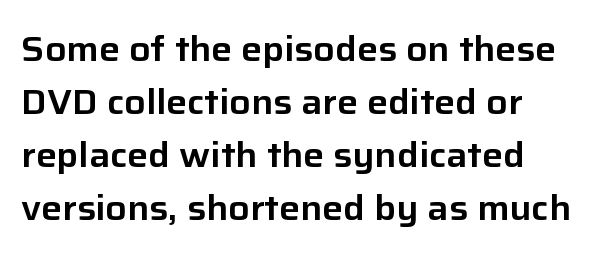
Q: Is the text italic (slanted)? A: No, it is upright.
Q: Is the typeface a serif or a sans-serif typeface? A: Sans-serif.
Q: Is the text underlined? A: No.
Q: How is the paragraph aligned? A: Left-aligned.
Q: Is the spacing between letters normal or unusually wide? A: Normal.
Q: Is the spacing between lines tight, normal or loose? A: Normal.
Q: Width (condensed, normal, or wide)? A: Normal.
Q: Stroke contrast? A: Low.
Q: x-height? A: Medium.
Q: Monospaced? A: No.
